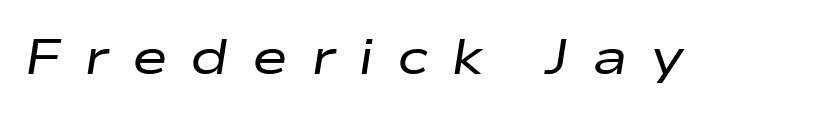
Q: Is the text bold? A: No.
Q: Is the text italic (slanted)? A: Yes, it leans right by about 9 degrees.
Q: Is the text underlined? A: No.
Q: Is the spacing between letters normal or unusually wide? A: Unusually wide.
Q: Width (condensed, normal, or wide)? A: Wide.
Q: Stroke contrast? A: Low.
Q: x-height? A: Medium.
Q: Monospaced? A: No.
